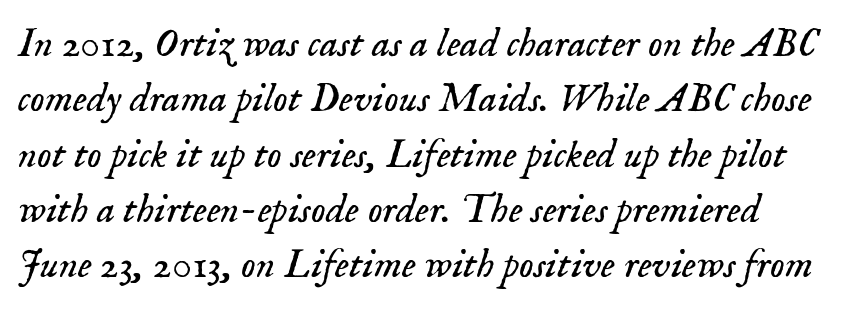
The image shows 41 px light serif type, italic (leaning right); set normal line spacing (1.35x), normal letter spacing, not underlined; low stroke contrast and a small x-height.
